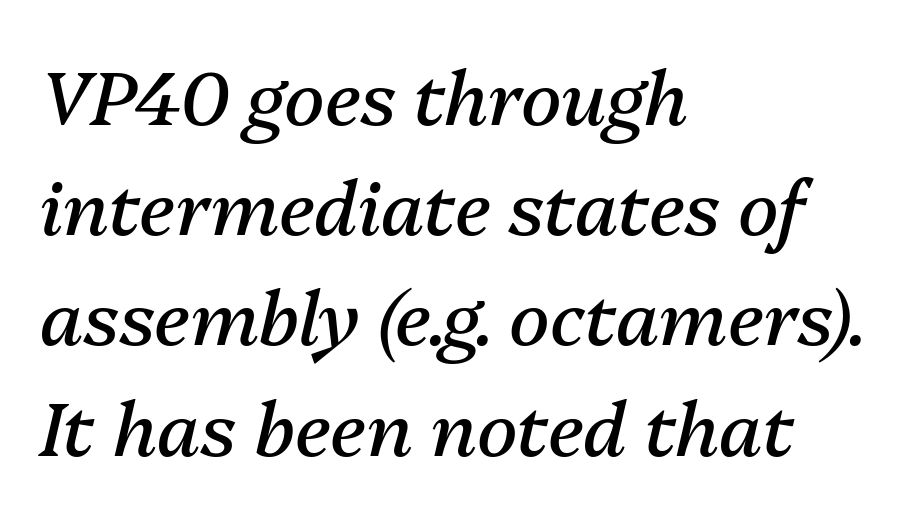
Plain, unruled lines of type. The lines are quadded left. Is this a fixed-width face? No — the glyphs have proportional, varying widths. Stem width sits at or under what a default text font uses. Standard letterfit; no display-style spreading of the glyphs.
